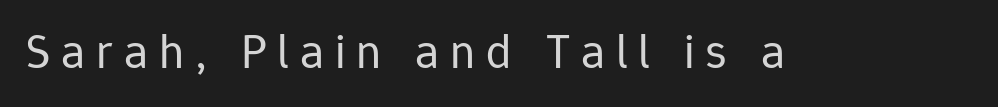
Q: Is the text bold? A: No.
Q: Is the text italic (slanted)? A: No, it is upright.
Q: Is the typeface a serif or a sans-serif typeface? A: Sans-serif.
Q: Is the text underlined? A: No.
Q: Is the spacing between letters normal or unusually wide? A: Unusually wide.
Q: Width (condensed, normal, or wide)? A: Normal.
Q: Stroke contrast? A: Low.
Q: x-height? A: Medium.
Q: Monospaced? A: No.
